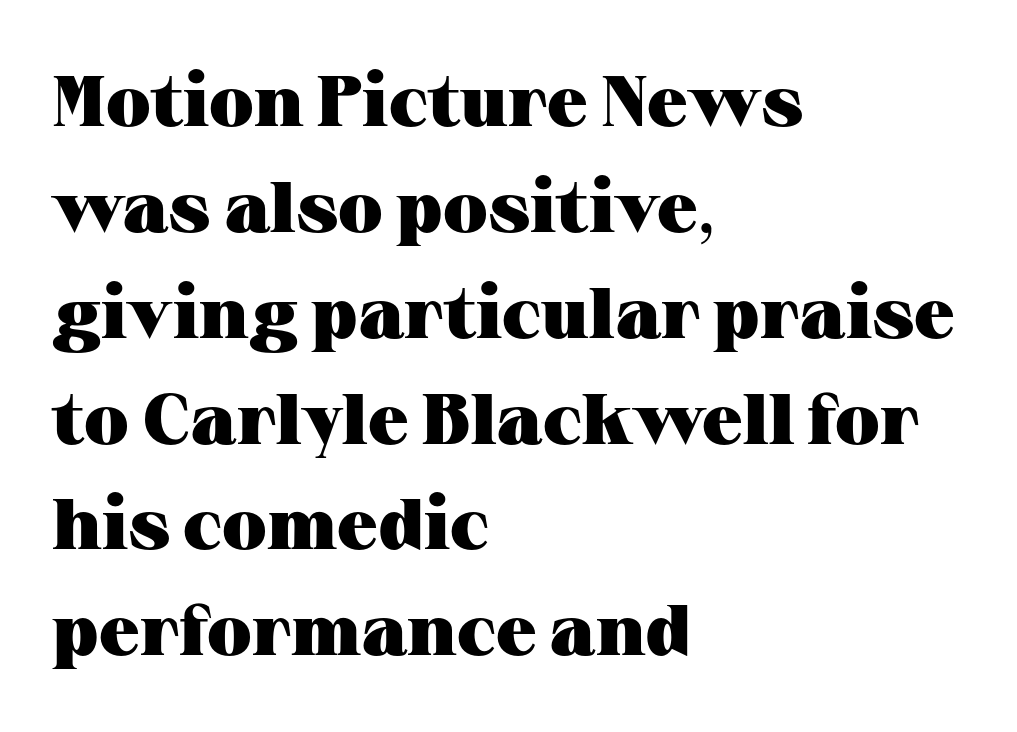
Quick note: not italic, upright. Reading down the column, the eye jumps a familiar distance to each next line. The typesetter chose a ragged-right arrangement here. What kind of face is this? One with serifs. Plain, unruled lines of type.
